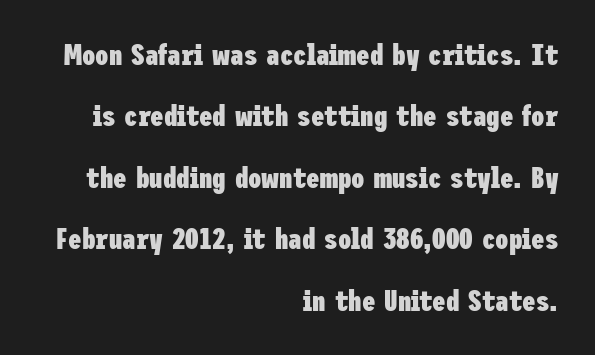
The image shows 30 px heavy, condensed sans-serif type, upright; set right-aligned, loose line spacing (2.05x), normal letter spacing, not underlined; low stroke contrast and a medium x-height.
